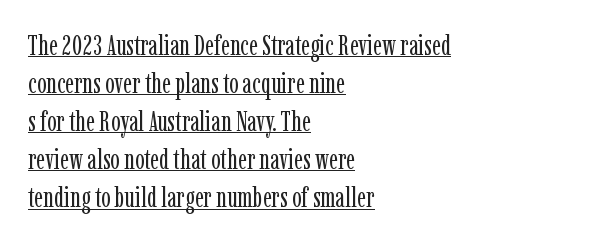
Every character sits straight up, as roman type does. The characters are drawn with everyday or finer stroke widths. Baseline-to-baseline distance is the conventional proportion of letter height. Every row of glyphs begins at an identical x-position on the left. Typographically, this falls in the serif category.
